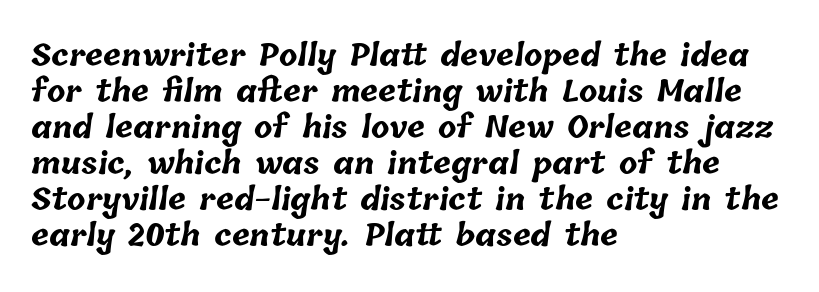
Varying glyph widths throughout — classic text-font behaviour. Characters follow at the spacing the type designer built in. The strokes are fattened all the way to bold. These lines stack with their left ends in a neat column. The area under the type is left untouched.
